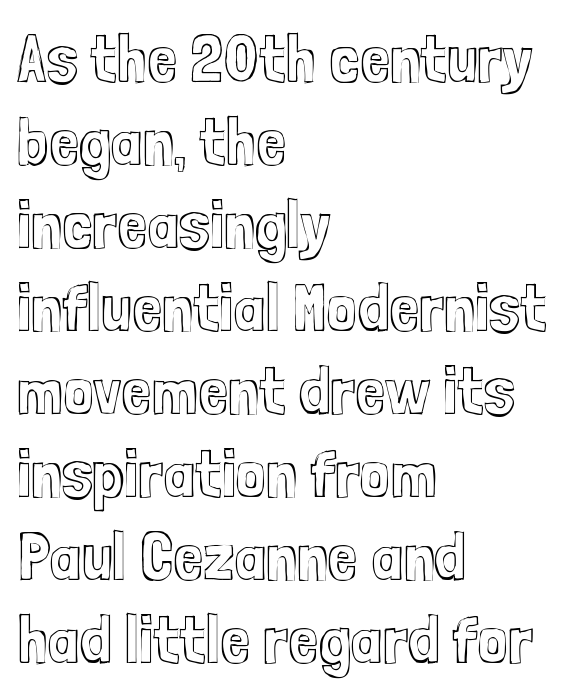
{"italic": "no", "width": "condensed", "x_height": "medium", "monospaced": "no", "underline": "no", "align": "left", "line_spacing_ratio": 1.22, "letter_spacing": "normal", "letter_spacing_em": 0.0, "glyph_px": 68}
